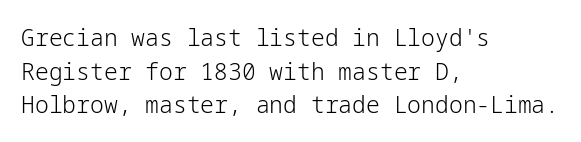
The image shows 23 px text type, upright; set left-aligned, normal line spacing (1.46x), normal letter spacing, not underlined.
